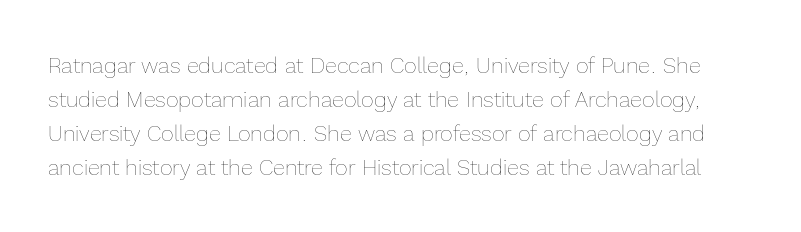
No extra ink here — the face is not bold. Vertical strokes here are truly vertical. Underlining? Definitely not there. The passage shown has conventional tracking throughout. The line-height multiplier appears to be the usual default.
